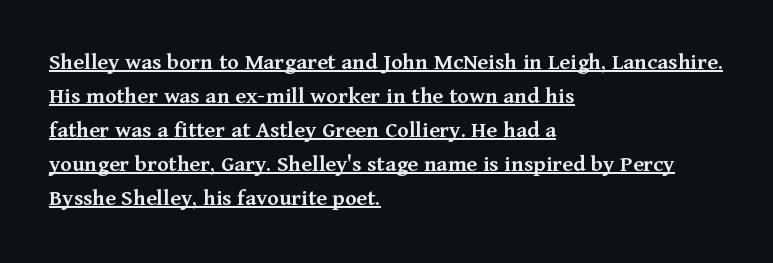
{"italic": "no", "bold": "semi", "underline": "yes", "align": "left", "line_spacing": "normal", "line_spacing_ratio": 1.42, "letter_spacing": "normal", "letter_spacing_em": 0.0, "glyph_px": 24}
